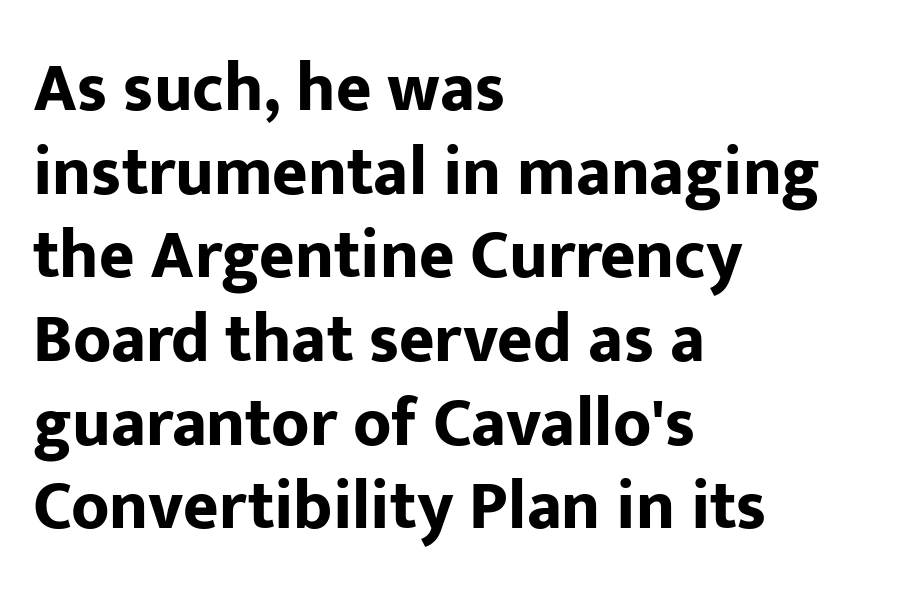
Emphasis by weight is at full strength: bold. Posture: straight, roman, zero tilt. I'd call this a sans setting — the letters go barefoot. Think of a printed novel: that variable character pitch is what you see here.
